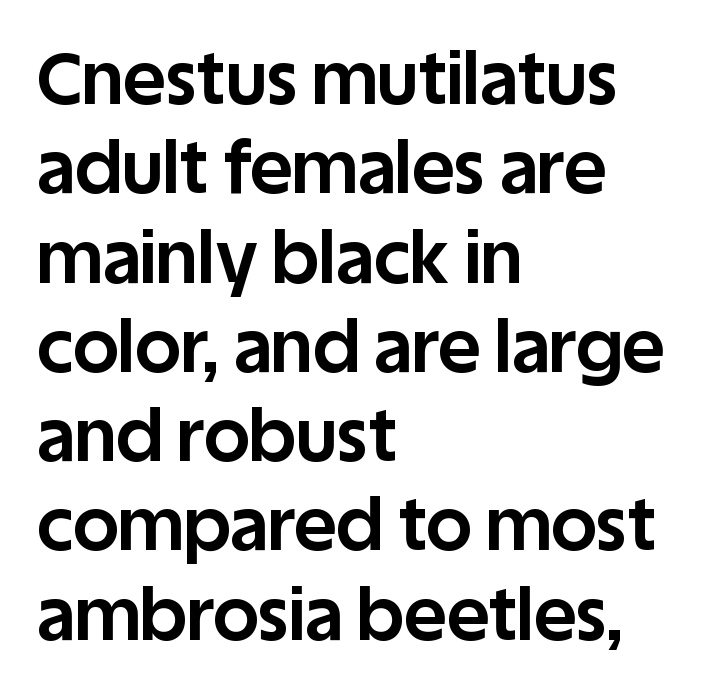
The image shows 72 px bold sans-serif type, upright; set left-aligned, line spacing 1.24x, normal letter spacing, not underlined; low stroke contrast and a large x-height.
